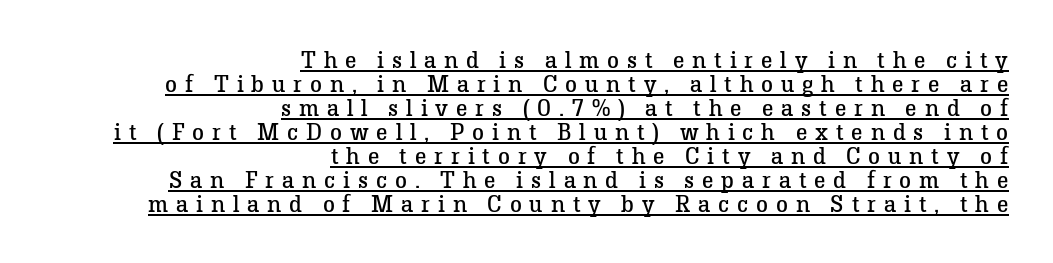
{"italic": "no", "bold": "no", "underline": "yes", "align": "right", "line_spacing": "tight", "line_spacing_ratio": 1.0, "letter_spacing": "wide", "letter_spacing_em": 0.33, "glyph_px": 24}
